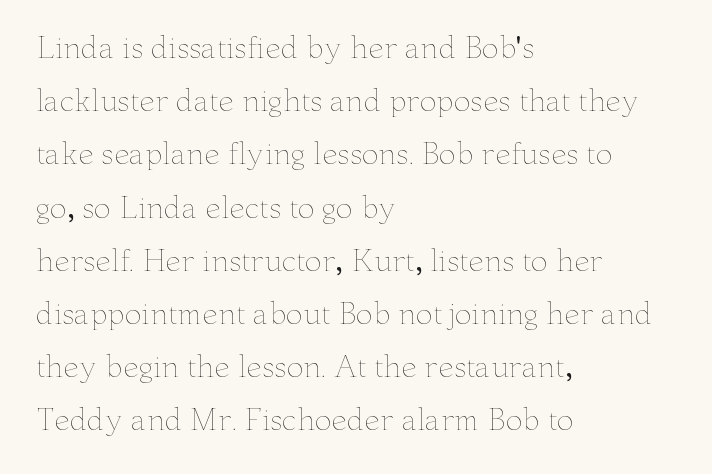
{"italic": "no", "bold": "no", "weight": "thin", "width": "wide", "stroke_contrast": "low", "x_height": "small", "monospaced": "no", "underline": "no", "align": "left", "line_spacing": "loose", "line_spacing_ratio": 1.9, "letter_spacing": "normal", "letter_spacing_em": 0.0, "glyph_px": 28}
